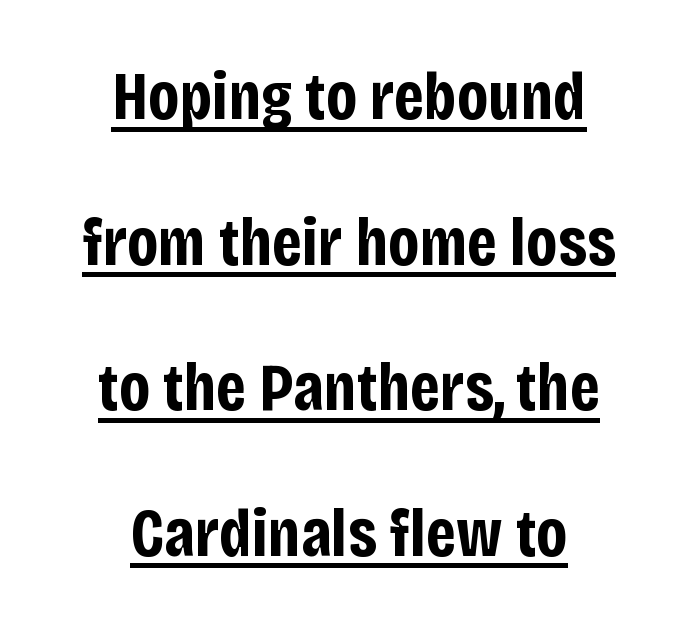
{"serif": "no", "italic": "no", "bold": "yes", "weight": "bold", "width": "condensed", "stroke_contrast": "low", "x_height": "large", "monospaced": "no", "underline": "yes", "align": "center", "line_spacing": "loose", "line_spacing_ratio": 2.14, "letter_spacing": "normal", "letter_spacing_em": 0.0, "glyph_px": 68}
